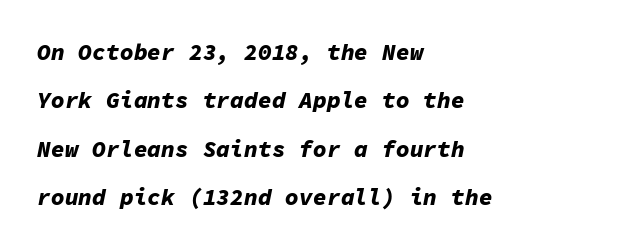
The image shows 23 px bold type, italic (leaning right); set left-aligned, loose line spacing (2.1x), normal letter spacing, not underlined.
